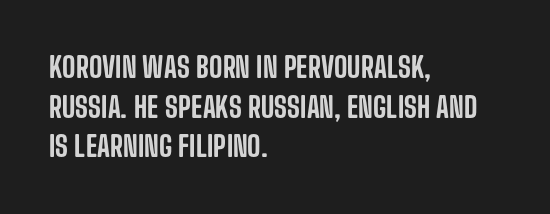
{"serif": "no", "italic": "no", "width": "condensed", "stroke_contrast": "low", "x_height": "large", "monospaced": "no", "underline": "no", "align": "left", "line_spacing": "normal", "line_spacing_ratio": 1.37, "letter_spacing": "normal", "letter_spacing_em": 0.0, "glyph_px": 29}
